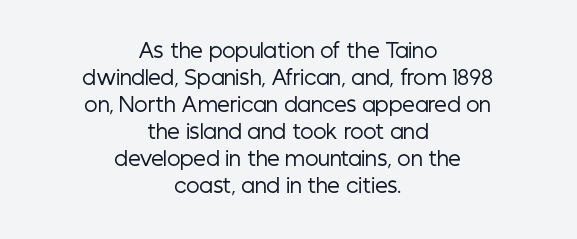
Q: Is the text bold? A: No.
Q: Is the text italic (slanted)? A: No, it is upright.
Q: Is the text underlined? A: No.
Q: How is the paragraph aligned? A: Centered.
Q: Is the spacing between letters normal or unusually wide? A: Normal.
Q: Is the spacing between lines tight, normal or loose? A: Normal.
